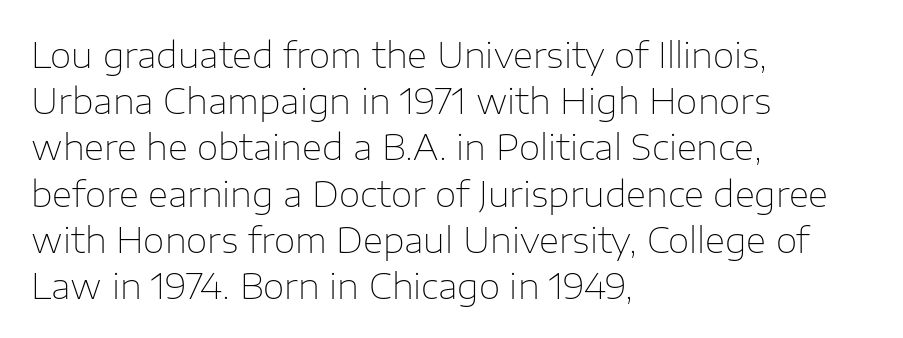
The designer left line spacing at the default. No italicization has been applied; the sample stays upright. Descenders hang freely into open space. The weight tops out at a normal text grade.
